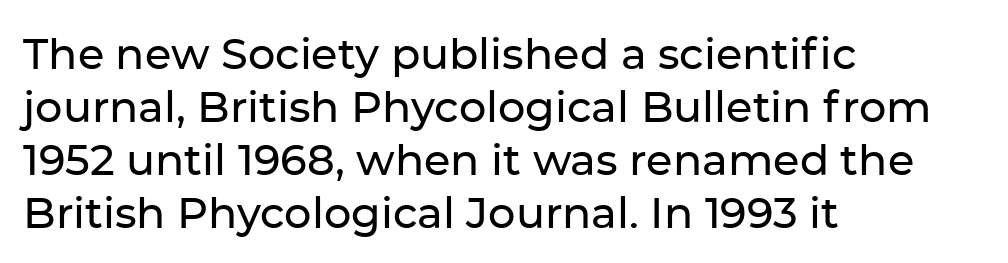
The image shows 43 px sans-serif type, upright; set left-aligned, line spacing 1.23x, normal letter spacing, not underlined; low stroke contrast and a medium x-height.
